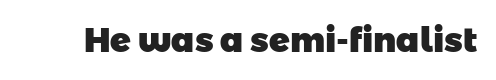
A typesetter would label this face a sans. The letters advance in unequal steps, a hallmark of proportional type. Each word holds together tightly as a unit, with standard inter-letter gaps. Only glyphs here, with clear space below each row.
